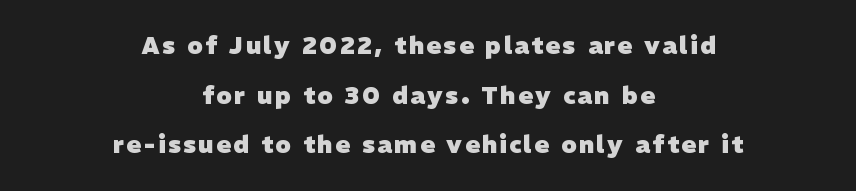
Q: Is the text bold? A: Yes.
Q: Is the text underlined? A: No.
Q: How is the paragraph aligned? A: Centered.
Q: Is the spacing between lines tight, normal or loose? A: Loose.
